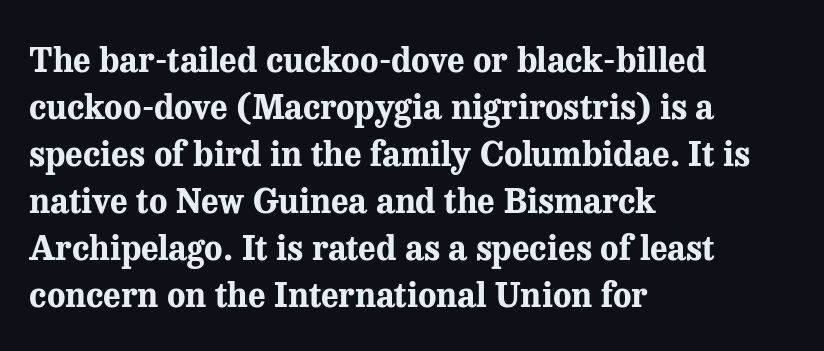
Reading down the block, your eye returns to a fixed left position each line. The line-height multiplier appears to be the usual default. Each row of text sits above clean, open space. Default kerning and tracking; the words read as compact shapes. Is this a fixed-width face? No — the glyphs have proportional, varying widths.
